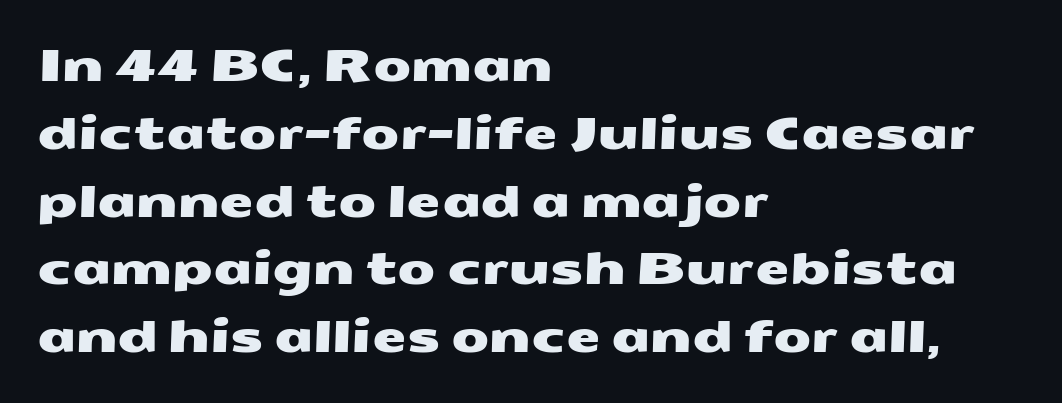
Decoration check: the copy has no underline. Quick note: interline space is typical. The characters display no serif detailing; their extremities are plain. The rendering anchors every line to the left-hand side.
